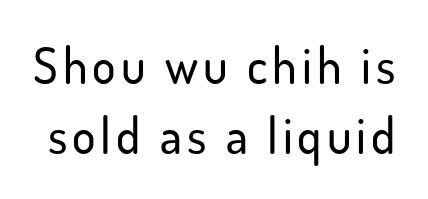
{"serif": "no", "italic": "no", "width": "normal", "stroke_contrast": "low", "x_height": "small", "monospaced": "no", "underline": "no", "line_spacing": "normal", "line_spacing_ratio": 1.42, "glyph_px": 49}
